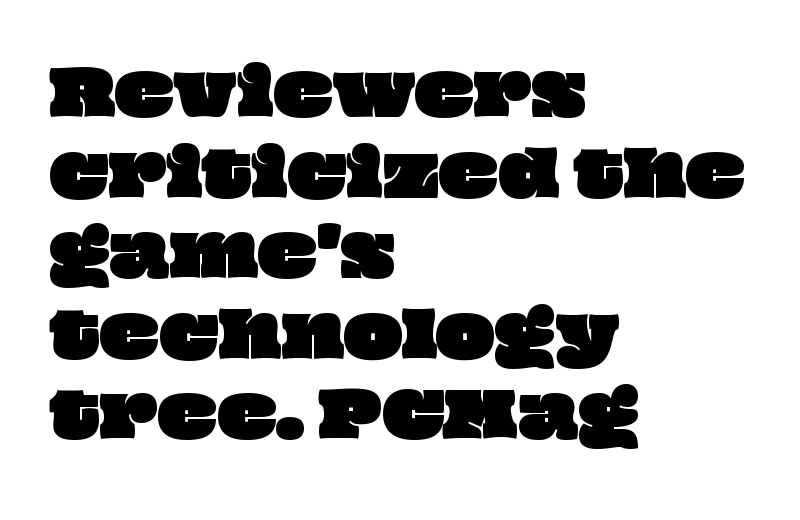
The passage shown is not underscored anywhere. Horizontal bands of white between lines are of average thickness. Note the varied advance widths — an 'i' is clearly narrower than an 'm'. Layout note: lines flush left.
